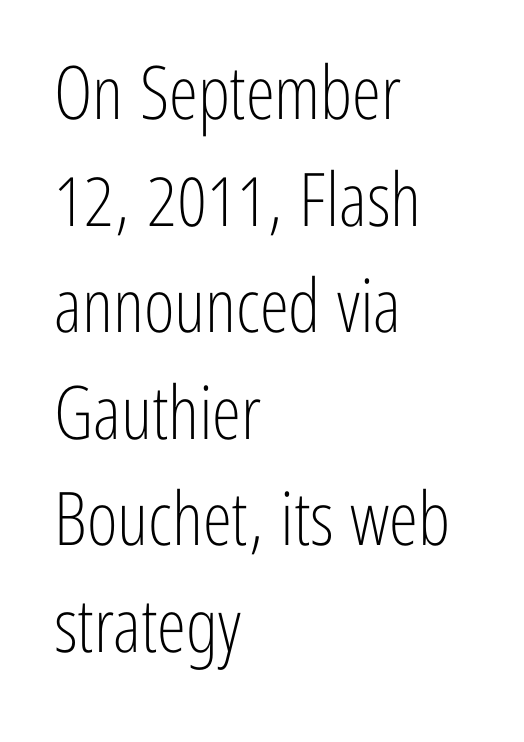
Q: Is the text bold? A: No.
Q: Is the text italic (slanted)? A: No, it is upright.
Q: Is the typeface a serif or a sans-serif typeface? A: Sans-serif.
Q: Is the text underlined? A: No.
Q: How is the paragraph aligned? A: Left-aligned.
Q: Is the spacing between letters normal or unusually wide? A: Normal.
Q: Is the spacing between lines tight, normal or loose? A: Normal.
Q: Width (condensed, normal, or wide)? A: Condensed.
Q: Stroke contrast? A: Low.
Q: x-height? A: Medium.
Q: Monospaced? A: No.
